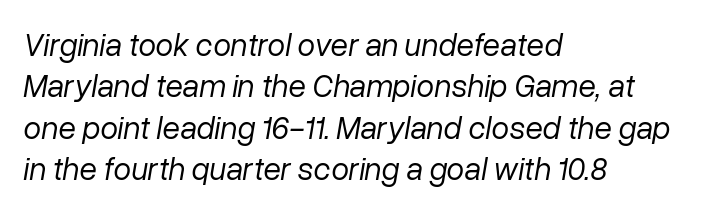
Q: Is the text bold? A: No.
Q: Is the text italic (slanted)? A: Yes, it leans right by about 10 degrees.
Q: Is the text underlined? A: No.
Q: How is the paragraph aligned? A: Left-aligned.
Q: Is the spacing between letters normal or unusually wide? A: Normal.
Q: Is the spacing between lines tight, normal or loose? A: Normal.
Q: Width (condensed, normal, or wide)? A: Normal.
Q: Stroke contrast? A: Low.
Q: x-height? A: Medium.
Q: Monospaced? A: No.
